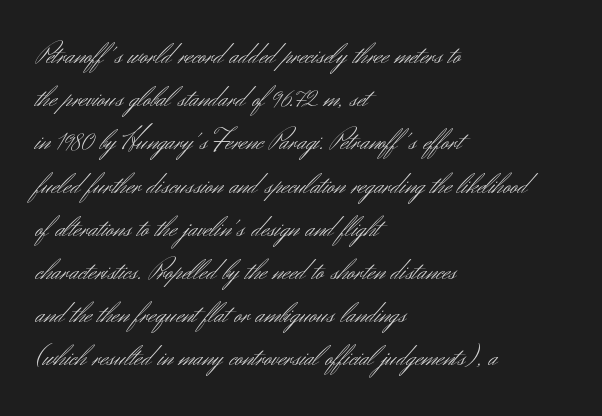
Stem width sits at or under what a default text font uses. The font family rendered here belongs to the sans-serif group. Nothing unusual about the tracking: characters are spaced as the font intends. The compositor pushed each line to the left boundary. These lines sit exactly where default settings would place them.
